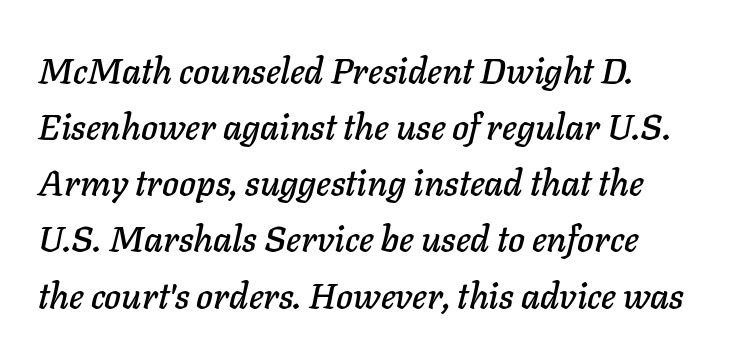
Q: Is the text italic (slanted)? A: Yes, it leans right by about 11 degrees.
Q: Is the text underlined? A: No.
Q: How is the paragraph aligned? A: Left-aligned.
Q: Is the spacing between letters normal or unusually wide? A: Normal.
Q: Is the spacing between lines tight, normal or loose? A: Normal.
Q: Width (condensed, normal, or wide)? A: Normal.
Q: Stroke contrast? A: Low.
Q: x-height? A: Medium.
Q: Monospaced? A: No.
